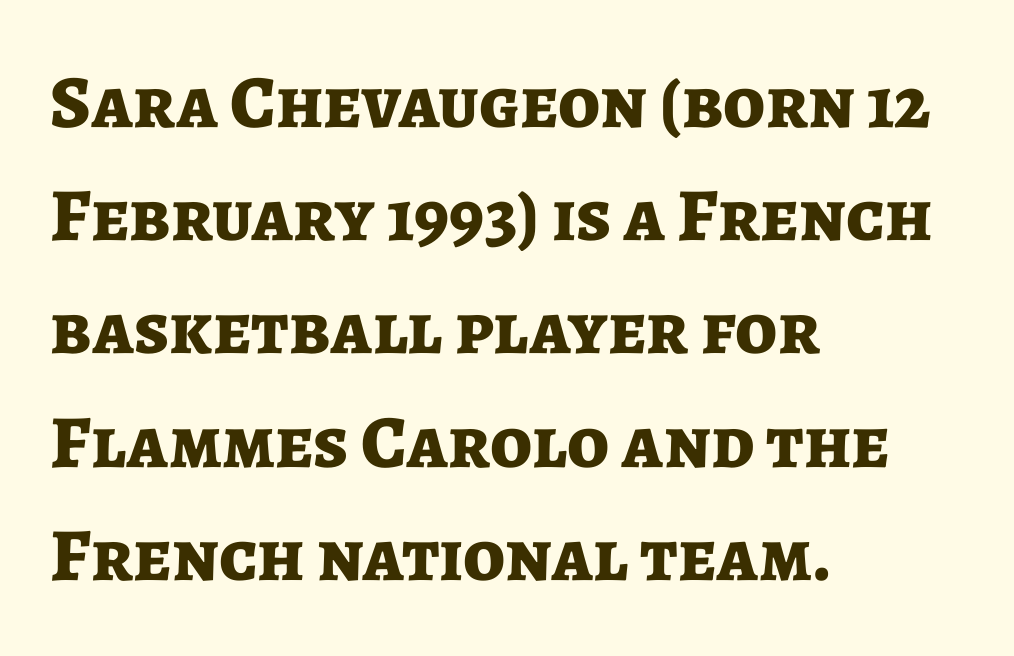
{"serif": "no", "italic": "no", "bold": "yes", "weight": "bold", "width": "normal", "stroke_contrast": "low", "x_height": "medium", "monospaced": "no", "underline": "no", "align": "left", "line_spacing": "normal", "line_spacing_ratio": 1.51, "letter_spacing": "normal", "letter_spacing_em": 0.0, "glyph_px": 75}
